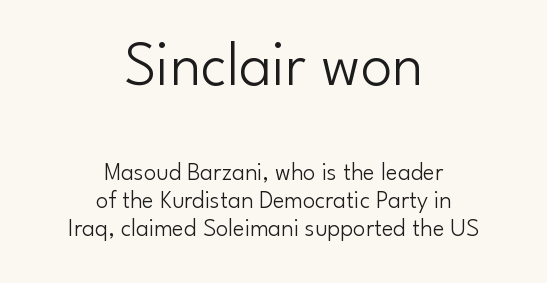
{"serif": "no", "italic": "no", "bold": "no", "weight": "light", "width": "normal", "stroke_contrast": "low", "x_height": "small", "monospaced": "no", "underline": "no", "align": "center", "line_spacing": "tight", "line_spacing_ratio": 1.13, "letter_spacing": "normal", "letter_spacing_em": 0.0, "larger_block": "first", "size_ratio": 2.52, "glyph_px": 63}
